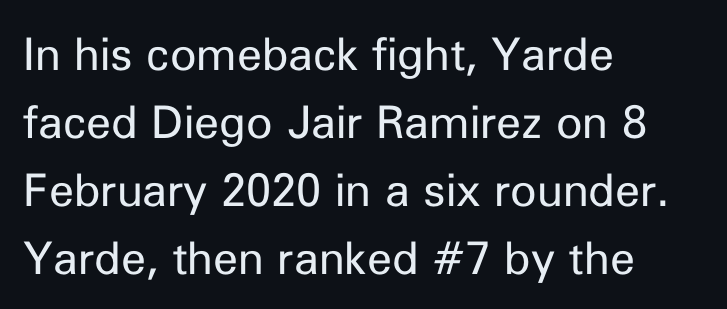
Q: Is the text bold? A: No.
Q: Is the text italic (slanted)? A: No, it is upright.
Q: Is the typeface a serif or a sans-serif typeface? A: Sans-serif.
Q: Is the text underlined? A: No.
Q: How is the paragraph aligned? A: Left-aligned.
Q: Is the spacing between letters normal or unusually wide? A: Normal.
Q: Is the spacing between lines tight, normal or loose? A: Normal.
Q: Width (condensed, normal, or wide)? A: Normal.
Q: Stroke contrast? A: Low.
Q: x-height? A: Medium.
Q: Monospaced? A: No.
